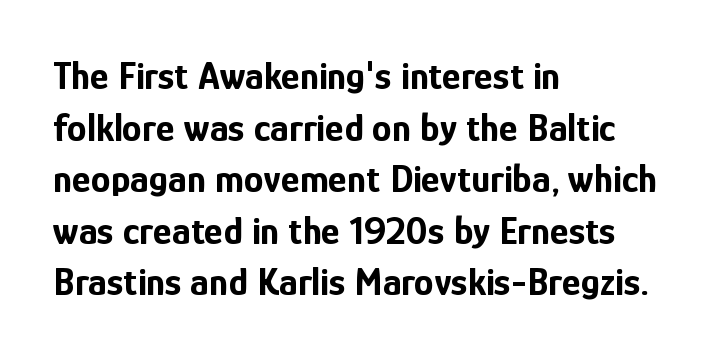
Q: Is the text bold? A: Yes.
Q: Is the text italic (slanted)? A: No, it is upright.
Q: Is the typeface a serif or a sans-serif typeface? A: Sans-serif.
Q: Is the text underlined? A: No.
Q: How is the paragraph aligned? A: Left-aligned.
Q: Is the spacing between letters normal or unusually wide? A: Normal.
Q: Is the spacing between lines tight, normal or loose? A: Normal.
Q: Width (condensed, normal, or wide)? A: Condensed.
Q: Stroke contrast? A: Low.
Q: x-height? A: Medium.
Q: Monospaced? A: No.
